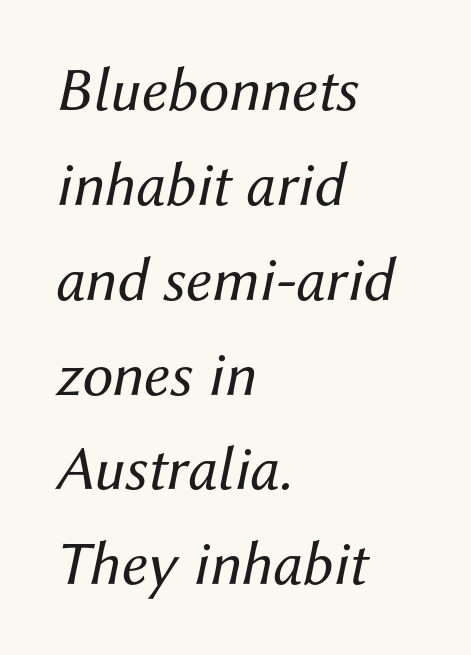
{"italic": "yes", "lean": "right", "slant_degrees": 12, "bold": "no", "weight": "regular", "width": "normal", "stroke_contrast": "medium", "x_height": "medium", "monospaced": "no", "underline": "no", "align": "left", "line_spacing": "normal", "line_spacing_ratio": 1.53, "letter_spacing": "normal", "letter_spacing_em": 0.0, "glyph_px": 62}
